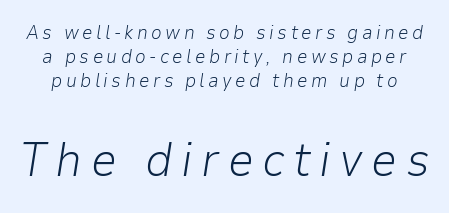
{"italic": "yes", "lean": "right", "slant_degrees": 9, "bold": "no", "weight": "light", "width": "normal", "stroke_contrast": "low", "x_height": "medium", "monospaced": "no", "underline": "no", "line_spacing": "normal", "line_spacing_ratio": 1.26, "larger_block": "second", "size_ratio": 2.47, "glyph_px": 47}
